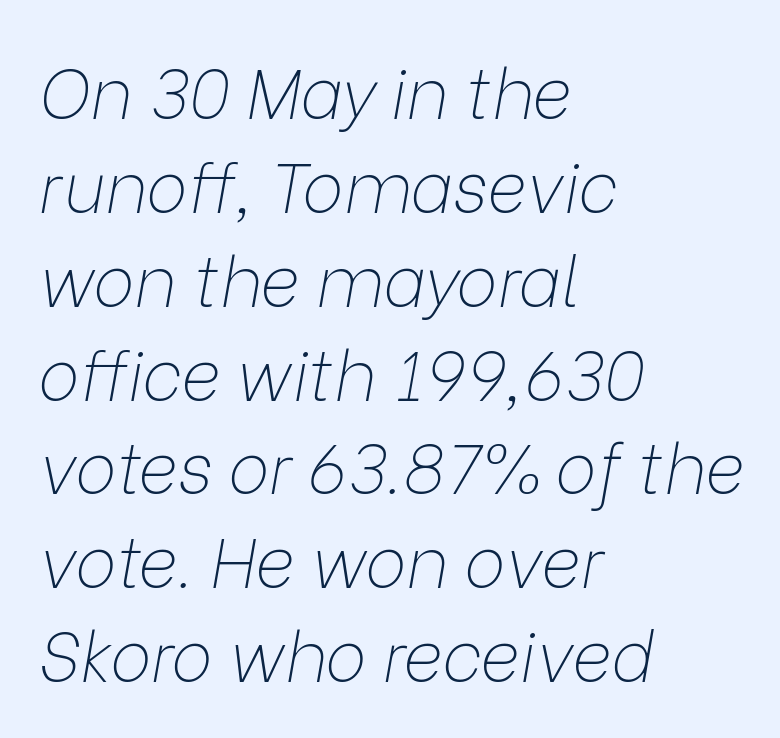
Q: Is the text bold? A: No.
Q: Is the text italic (slanted)? A: Yes, it leans right by about 9 degrees.
Q: Is the text underlined? A: No.
Q: How is the paragraph aligned? A: Left-aligned.
Q: Is the spacing between letters normal or unusually wide? A: Normal.
Q: Is the spacing between lines tight, normal or loose? A: Normal.
Q: Width (condensed, normal, or wide)? A: Normal.
Q: Stroke contrast? A: Low.
Q: x-height? A: Medium.
Q: Monospaced? A: No.
